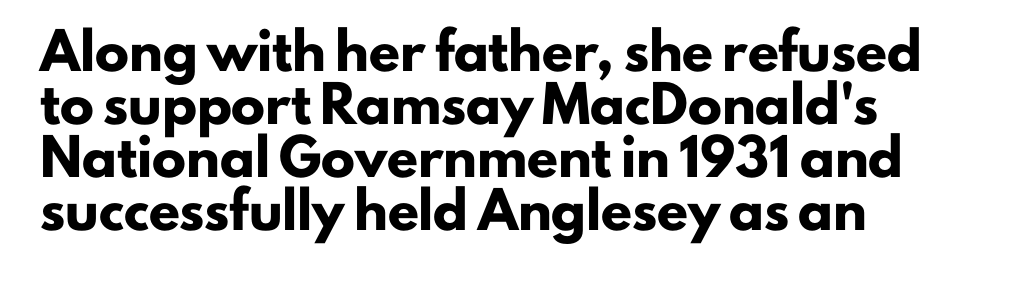
{"serif": "no", "italic": "no", "bold": "yes", "weight": "heavy", "width": "normal", "stroke_contrast": "low", "x_height": "small", "monospaced": "no", "underline": "no", "align": "left", "line_spacing": "normal", "line_spacing_ratio": 1.56, "letter_spacing": "normal", "letter_spacing_em": 0.0, "glyph_px": 34}
